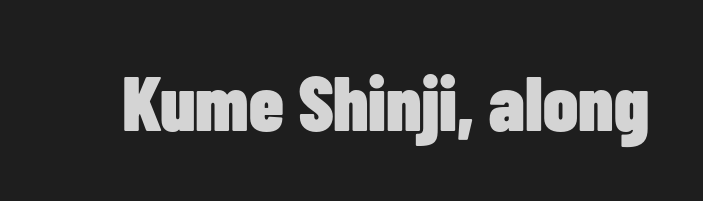
Q: Is the text bold? A: Yes.
Q: Is the text italic (slanted)? A: No, it is upright.
Q: Is the typeface a serif or a sans-serif typeface? A: Sans-serif.
Q: Is the text underlined? A: No.
Q: Is the spacing between letters normal or unusually wide? A: Normal.
Q: Width (condensed, normal, or wide)? A: Condensed.
Q: Stroke contrast? A: Low.
Q: x-height? A: Medium.
Q: Monospaced? A: No.
